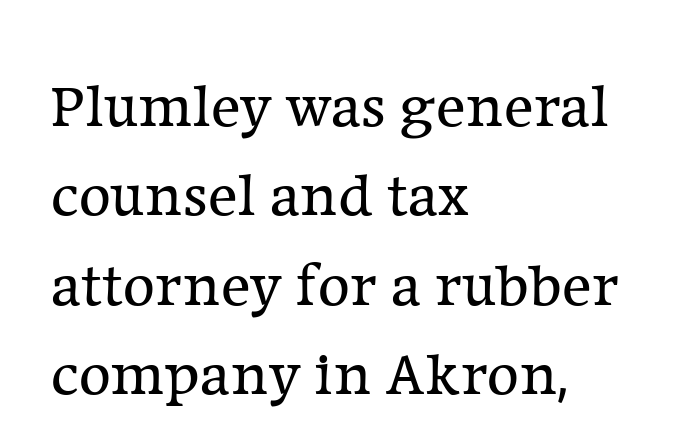
{"serif": "yes", "italic": "no", "bold": "no", "weight": "regular", "width": "normal", "stroke_contrast": "low", "x_height": "medium", "monospaced": "no", "underline": "no", "align": "left", "line_spacing": "normal", "line_spacing_ratio": 1.44, "letter_spacing": "normal", "letter_spacing_em": 0.0, "glyph_px": 62}
